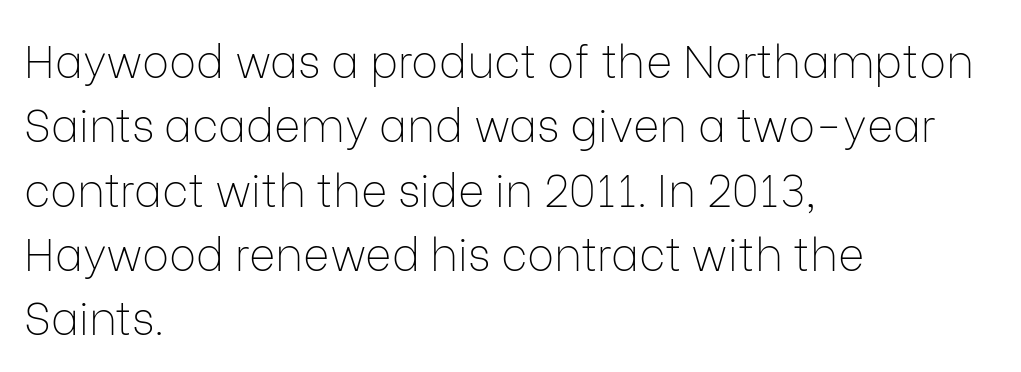
Q: Is the text bold? A: No.
Q: Is the text italic (slanted)? A: No, it is upright.
Q: Is the typeface a serif or a sans-serif typeface? A: Sans-serif.
Q: Is the text underlined? A: No.
Q: How is the paragraph aligned? A: Left-aligned.
Q: Is the spacing between letters normal or unusually wide? A: Normal.
Q: Is the spacing between lines tight, normal or loose? A: Normal.
Q: Width (condensed, normal, or wide)? A: Normal.
Q: Stroke contrast? A: Low.
Q: x-height? A: Medium.
Q: Monospaced? A: No.
